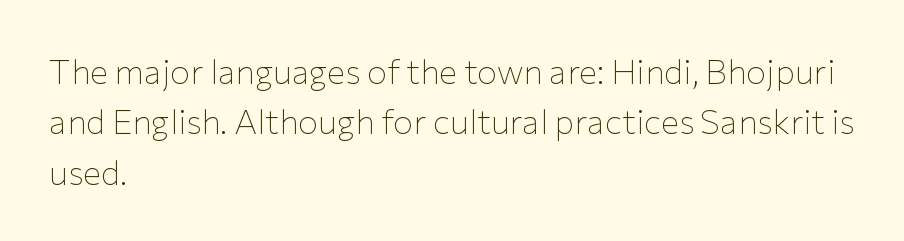
{"serif": "no", "italic": "no", "bold": "no", "weight": "thin", "width": "normal", "stroke_contrast": "low", "x_height": "medium", "monospaced": "no", "underline": "no", "align": "left", "line_spacing": "normal", "line_spacing_ratio": 1.48, "letter_spacing": "normal", "letter_spacing_em": 0.0, "glyph_px": 34}
